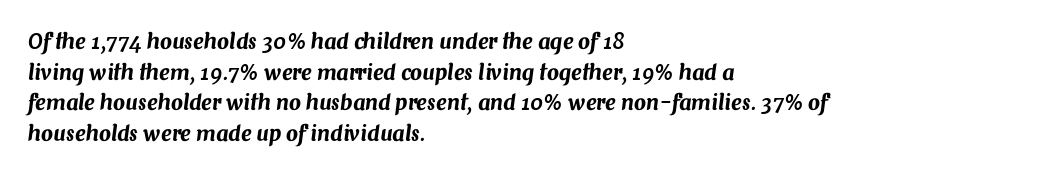
{"italic": "yes", "lean": "right", "slant_degrees": 7, "underline": "no", "align": "left", "line_spacing": "normal", "line_spacing_ratio": 1.46, "letter_spacing": "normal", "letter_spacing_em": 0.0, "glyph_px": 21}
